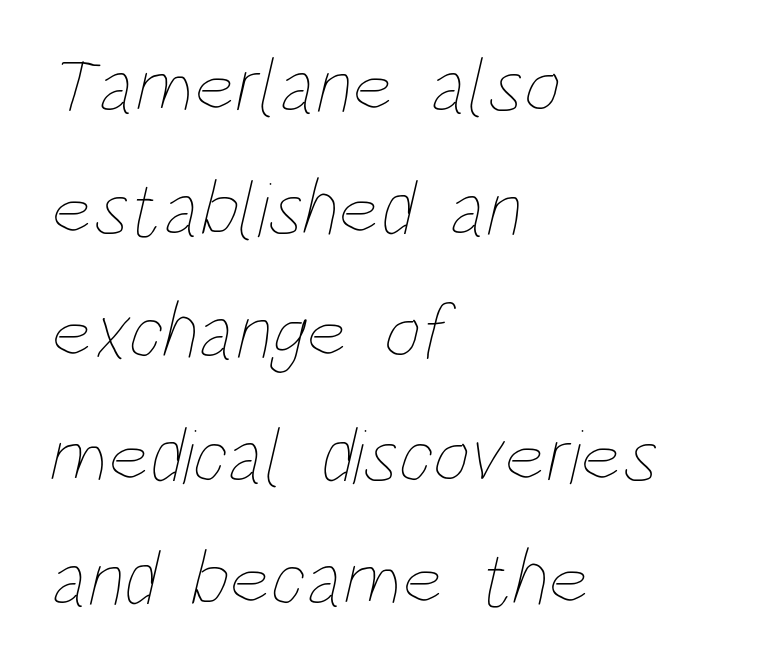
The passage shown is not bold in any degree. The rendering uses natural spacing where letterforms have individual widths. How are the letters spaced? Ordinarily, with no added tracking. Descender tails drop into unmarked territory.
